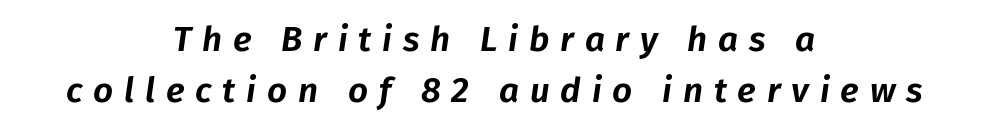
Rendered with sloped, italic letterforms. The words here are not underlined. This sample keeps an unexceptional amount of space between lines. A typesetter would call this proportional, since set widths differ per character. The type is letterspaced generously, with wide tracking.
